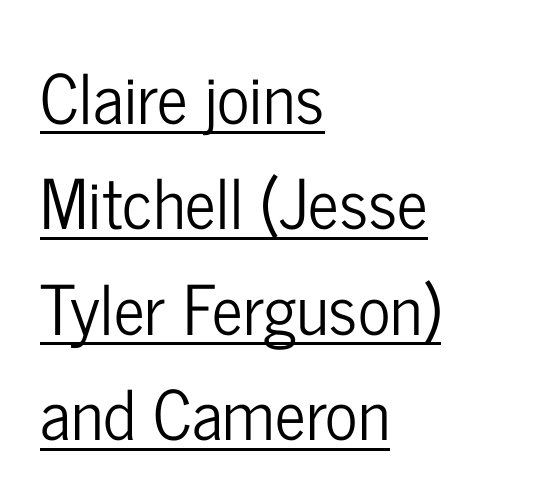
The type is set solid horizontally, with unmodified tracking. Descenders here cross a horizontal rule under the line. Teacher's note: observe the even left margin — that is flush-left alignment. Do the characters align in a grid? No, the font is proportional. The rows are spaced the way most documents space them. The text was rendered using a sans face with plain stroke endings.
